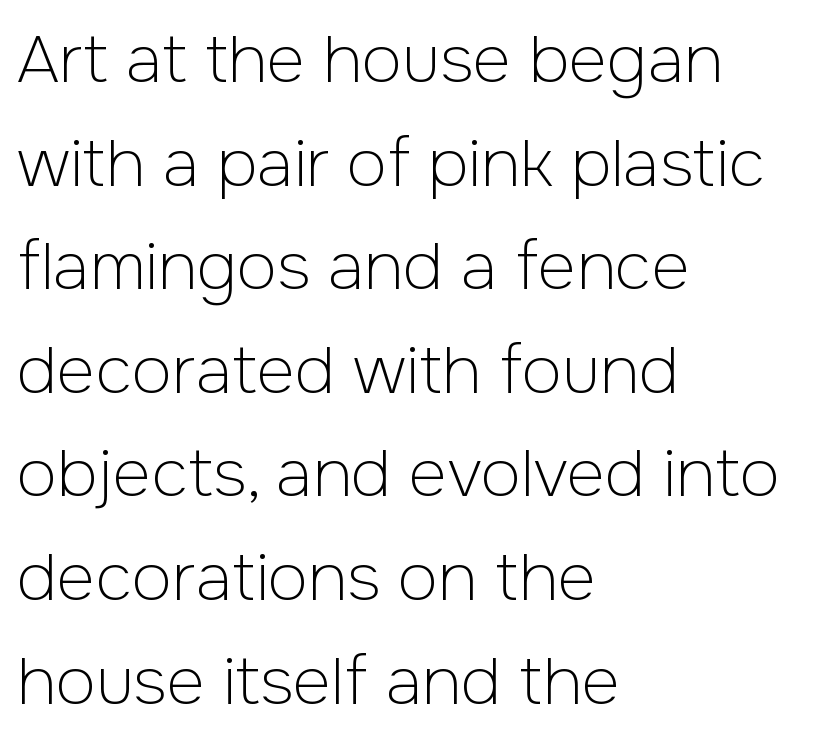
{"serif": "no", "italic": "no", "bold": "no", "weight": "light", "width": "normal", "stroke_contrast": "low", "x_height": "medium", "monospaced": "no", "underline": "no", "align": "left", "line_spacing": "normal", "line_spacing_ratio": 1.57, "letter_spacing": "normal", "letter_spacing_em": 0.0, "glyph_px": 66}
